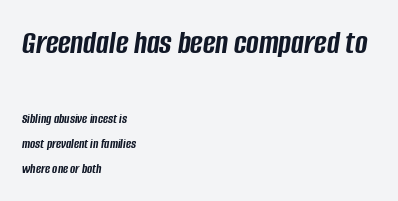
Caption: bold face, heavy strokes. Typeset ragged right — the left edge is the straight one. Size hierarchy here favors the leading block over the trailing one. Designer's note — italics engaged.
